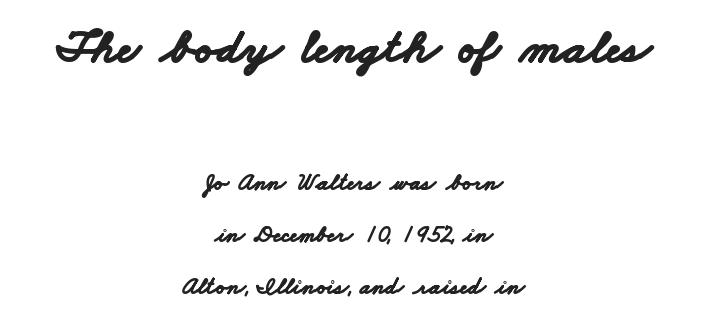
The image shows 49 px bold, wide sans-serif type; set centered, loose line spacing (2.16x), normal letter spacing, not underlined; the first (top) block is 2.04x larger; low stroke contrast and a small x-height.
